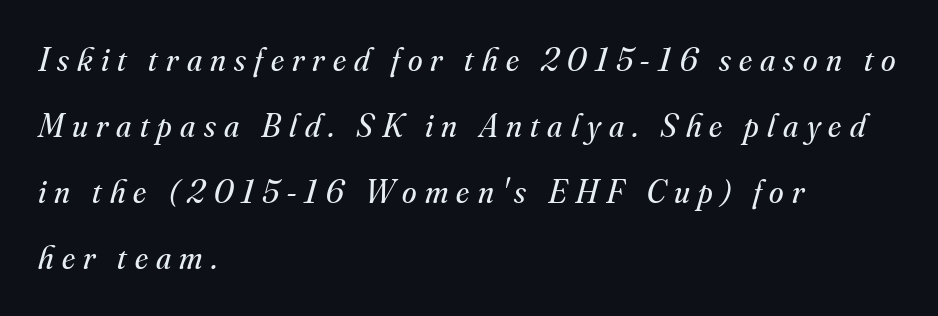
The vertical gap from one line to the next is large. Substantial extra tracking has been applied to these lines. Bold? No — there's no thickening of the strokes. The glyphs in this specimen are seriffed.
